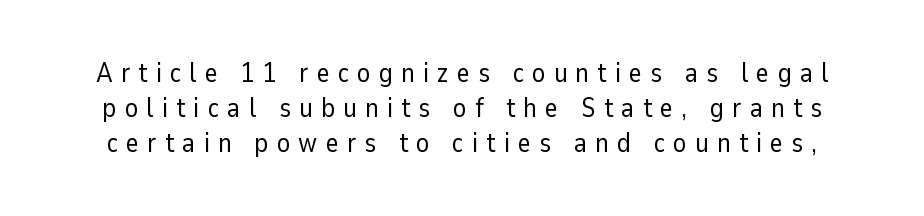
The image shows 27 px text type, upright; set normal line spacing (1.29x), unusually wide letter spacing (+0.31 em), not underlined.
